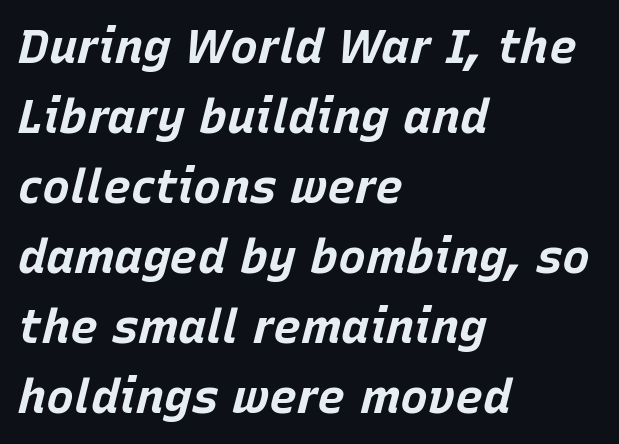
Q: Is the text bold? A: Yes.
Q: Is the text italic (slanted)? A: Yes, it leans right by about 15 degrees.
Q: Is the text underlined? A: No.
Q: How is the paragraph aligned? A: Left-aligned.
Q: Is the spacing between letters normal or unusually wide? A: Normal.
Q: Is the spacing between lines tight, normal or loose? A: Normal.
Q: Width (condensed, normal, or wide)? A: Normal.
Q: Stroke contrast? A: Low.
Q: x-height? A: Large.
Q: Monospaced? A: No.
